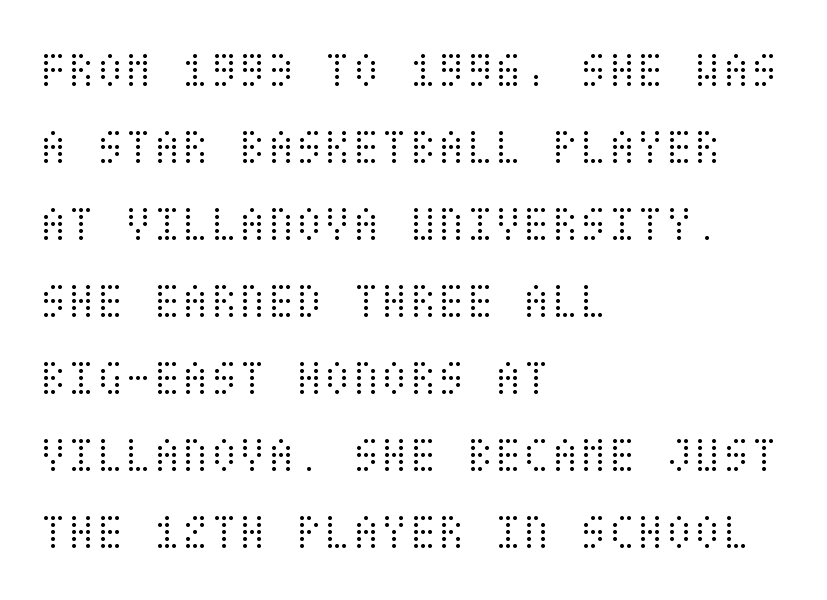
{"italic": "no", "bold": "no", "weight": "light", "width": "condensed", "stroke_contrast": "medium", "x_height": "large", "underline": "no", "align": "left", "line_spacing": "normal", "line_spacing_ratio": 1.48, "letter_spacing": "normal", "letter_spacing_em": 0.0, "glyph_px": 52}
